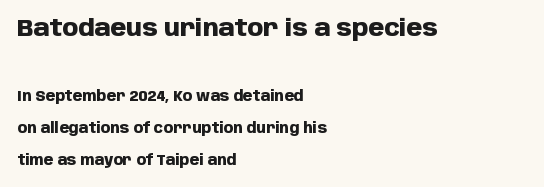
{"italic": "no", "bold": "yes", "underline": "no", "align": "left", "line_spacing": "loose", "line_spacing_ratio": 2.31, "letter_spacing": "normal", "letter_spacing_em": 0.0, "larger_block": "first", "size_ratio": 1.64, "glyph_px": 23}
